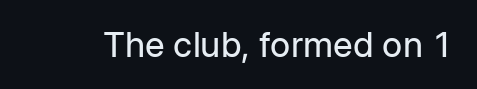
Default kerning and tracking; the words read as compact shapes. The typeface has the unassuming heft of standard copy or less. If you drew a line through each stem, it would be perfectly vertical. The rendering uses natural spacing where letterforms have individual widths.
